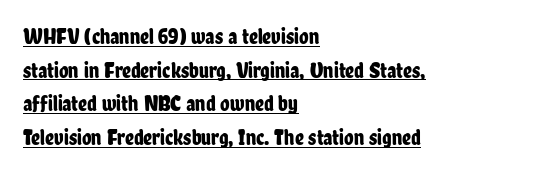
Characters remain perfectly vertical along every line. Letter spacing: default. A normal amount of white space separates one row of letters from the next. Caption: lettering with a line underneath. Short and long lines alike share a common starting point at left.
